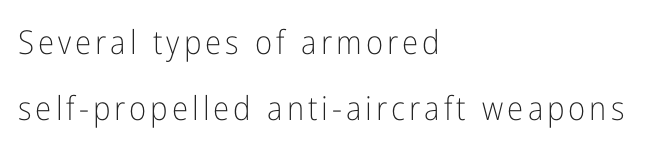
{"serif": "no", "italic": "no", "bold": "no", "weight": "light", "width": "condensed", "stroke_contrast": "low", "x_height": "medium", "monospaced": "no", "underline": "no", "align": "left", "line_spacing": "loose", "line_spacing_ratio": 2.01, "glyph_px": 33}
